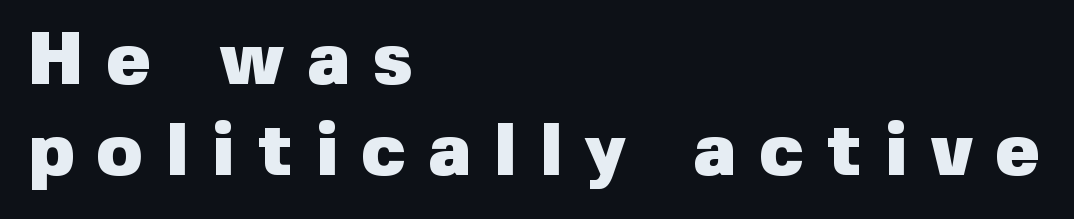
In terms of letterspacing, this is a distinctly airy, spread setting. Every stem runs plumb, perpendicular to the baseline. The space beneath each line is pristine and unruled. Line starts are locked; line ends wander. To sum up the face: it is a sans, with no serifs. You could not count columns in this text — the font is proportionally spaced.
